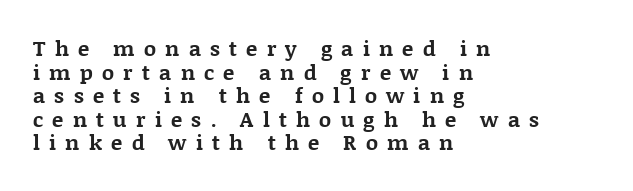
The image shows 21 px bold type, upright; set left-aligned, tight line spacing (1.12x), unusually wide letter spacing (+0.44 em), not underlined.
